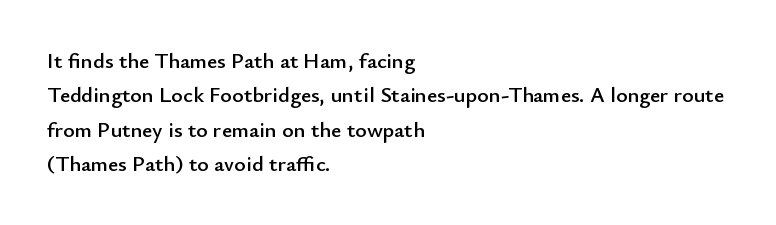
Teacher's note: observe the even left margin — that is flush-left alignment. The passage shown has conventional tracking throughout. It's the straight-up-and-down kind of type. The block of text has a typical density, with ordinary space between rows. The area under the type is left untouched.
